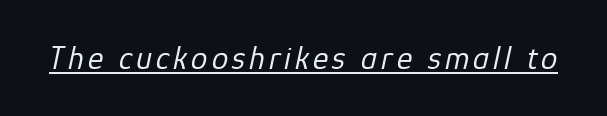
Q: Is the text bold? A: No.
Q: Is the text italic (slanted)? A: Yes, it leans right by about 12 degrees.
Q: Is the text underlined? A: Yes.
Q: Width (condensed, normal, or wide)? A: Normal.
Q: Stroke contrast? A: Low.
Q: x-height? A: Medium.
Q: Monospaced? A: No.
